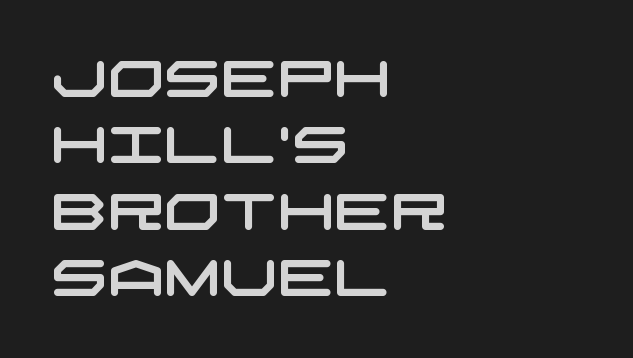
The image shows 50 px wide sans-serif type; set left-aligned, normal line spacing (1.33x), normal letter spacing, not underlined; low stroke contrast and a large x-height.
